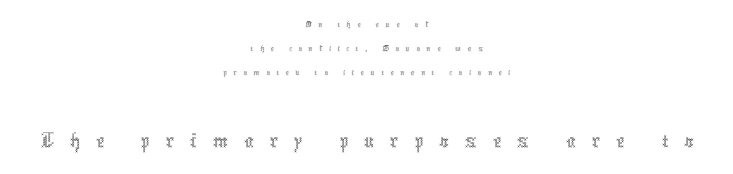
Leading matches the norm, producing a regular column. Think standard paragraph weight, or any step lighter than that. Caption: multi-line text, centered on the measure. Spacing verdict: proportional, widths tailored to each character. Is there any slant? The stems are plumb.
